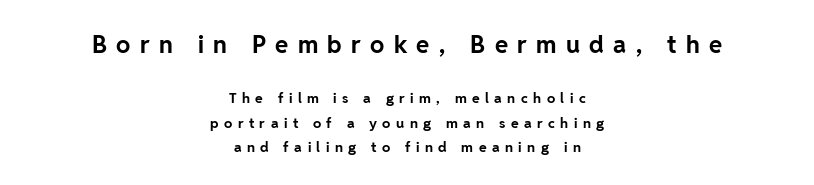
{"italic": "no", "bold": "yes", "underline": "no", "align": "center", "line_spacing_ratio": 1.72, "letter_spacing": "wide", "letter_spacing_em": 0.39, "larger_block": "first", "size_ratio": 1.71, "glyph_px": 24}
